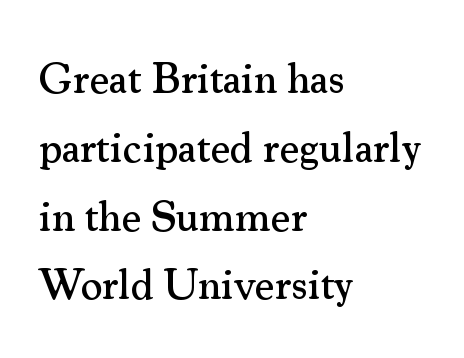
The image shows 43 px serif type, upright; set left-aligned, normal line spacing (1.6x), normal letter spacing, not underlined; medium stroke contrast and a small x-height.
